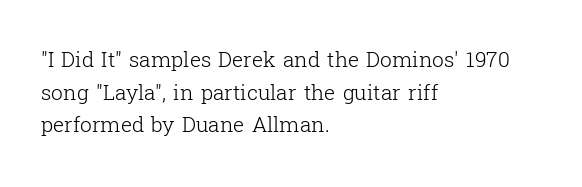
The axis of the letterforms is exactly vertical. Here the glyphs are tracked normally, forming tight word shapes. Descenders hang freely into open space. Line beginnings align vertically; line endings do not. The rows are spaced the way most documents space them.
